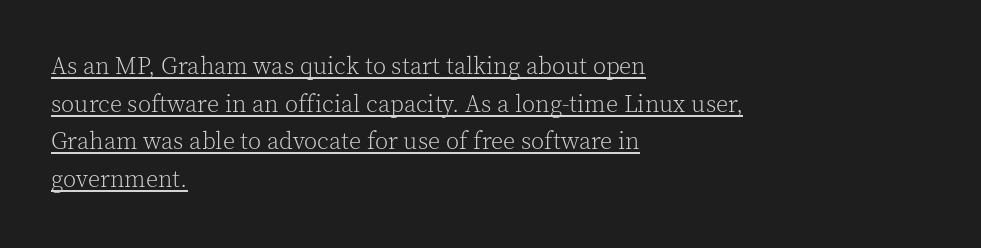
{"italic": "no", "bold": "no", "underline": "yes", "align": "left", "line_spacing": "normal", "line_spacing_ratio": 1.57, "letter_spacing": "normal", "letter_spacing_em": 0.0, "glyph_px": 24}
